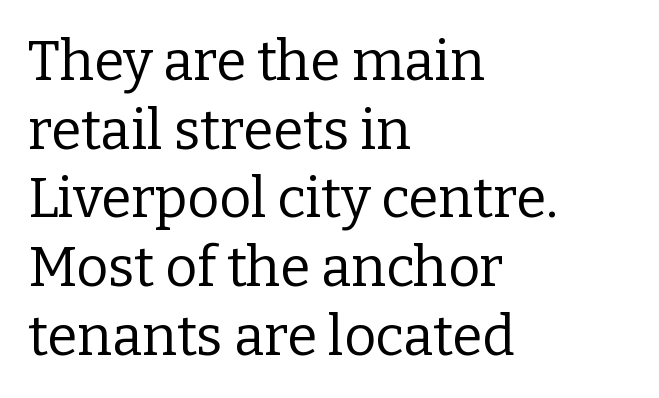
Q: Is the text bold? A: No.
Q: Is the text italic (slanted)? A: No, it is upright.
Q: Is the typeface a serif or a sans-serif typeface? A: Serif.
Q: Is the text underlined? A: No.
Q: How is the paragraph aligned? A: Left-aligned.
Q: Is the spacing between letters normal or unusually wide? A: Normal.
Q: Is the spacing between lines tight, normal or loose? A: Normal.
Q: Width (condensed, normal, or wide)? A: Normal.
Q: Stroke contrast? A: Low.
Q: x-height? A: Medium.
Q: Monospaced? A: No.
